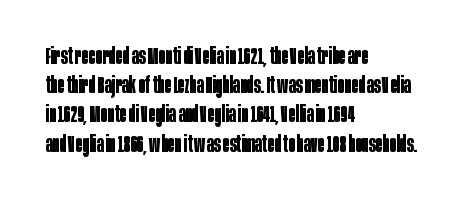
The image shows 23 px bold type, upright; set left-aligned, normal line spacing (1.27x), normal letter spacing, not underlined.
